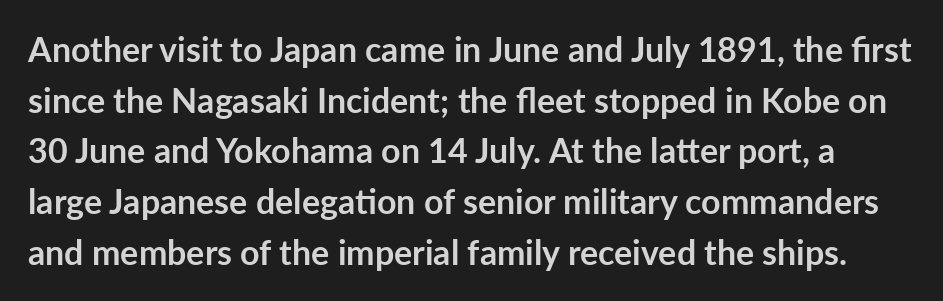
The image shows 34 px semibold sans-serif type, upright; set normal line spacing (1.49x), normal letter spacing, not underlined; low stroke contrast and a medium x-height.
